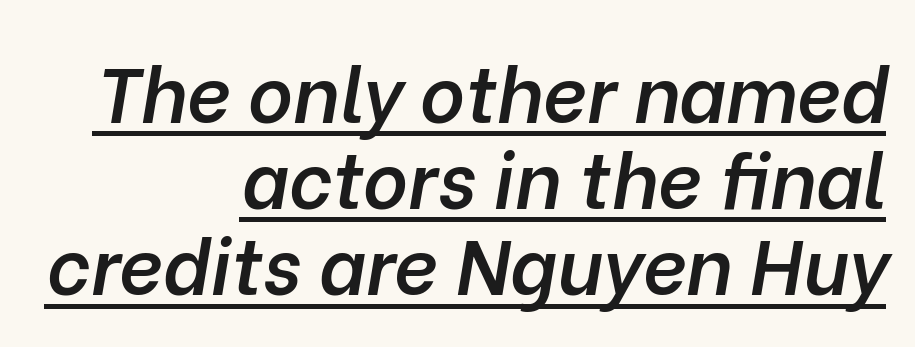
The image shows 77 px semibold type, italic (leaning right); set right-aligned, tight line spacing (1.12x), normal letter spacing, underlined; low stroke contrast and a medium x-height.
